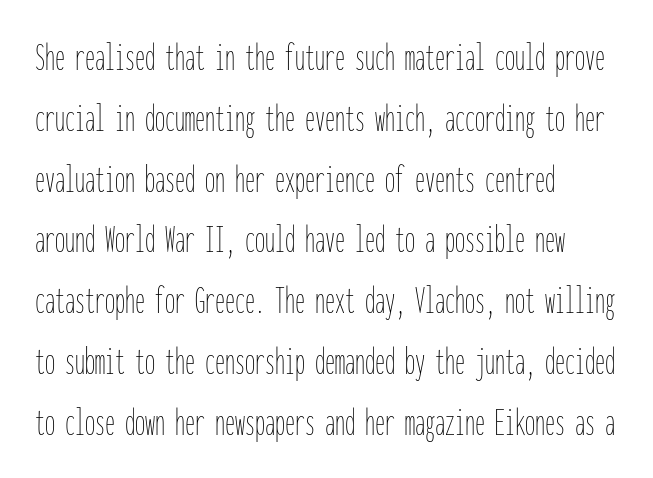
Q: Is the text bold? A: No.
Q: Is the text italic (slanted)? A: No, it is upright.
Q: Is the text underlined? A: No.
Q: How is the paragraph aligned? A: Left-aligned.
Q: Is the spacing between letters normal or unusually wide? A: Normal.
Q: Is the spacing between lines tight, normal or loose? A: Normal.
Q: Width (condensed, normal, or wide)? A: Condensed.
Q: Stroke contrast? A: Low.
Q: x-height? A: Medium.
Q: Monospaced? A: Yes.
